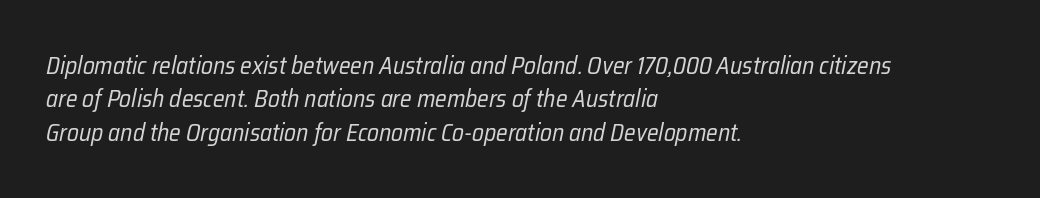
The image shows 24 px text type, italic (leaning right); set left-aligned, normal line spacing (1.39x), normal letter spacing, not underlined.
